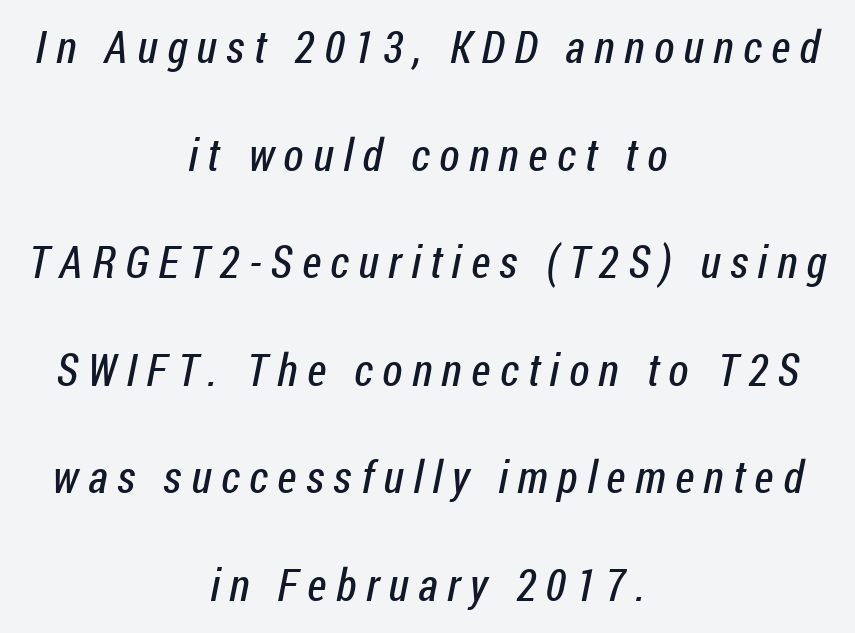
The image shows 45 px regular-weight, condensed sans-serif type; set centered, loose line spacing (2.39x), unusually wide letter spacing (+0.21 em), not underlined; low stroke contrast and a medium x-height.
